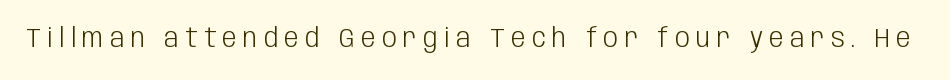
Compared with a typical body face, this is equally light or lighter still. Lines of text with bare space underneath. In terms of letterspacing, this is a distinctly airy, spread setting. This is the regular roman posture of the typeface.
